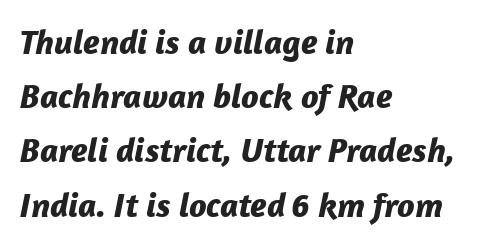
Does the leading feel generous? No, just average. The passage is arranged the way most books set body copy — flush left. The area under the type is left untouched. Each letter keeps its own natural width here, so spacing adapts to shape.
